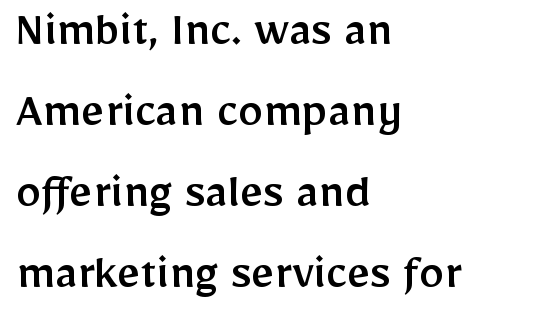
Q: Is the text italic (slanted)? A: No, it is upright.
Q: Is the typeface a serif or a sans-serif typeface? A: Sans-serif.
Q: Is the text underlined? A: No.
Q: How is the paragraph aligned? A: Left-aligned.
Q: Is the spacing between letters normal or unusually wide? A: Normal.
Q: Is the spacing between lines tight, normal or loose? A: Normal.
Q: Width (condensed, normal, or wide)? A: Normal.
Q: Stroke contrast? A: Low.
Q: x-height? A: Medium.
Q: Monospaced? A: No.
